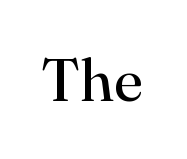
The image shows 60 px regular-weight serif type, upright; set normal letter spacing, not underlined; high stroke contrast and a small x-height.
